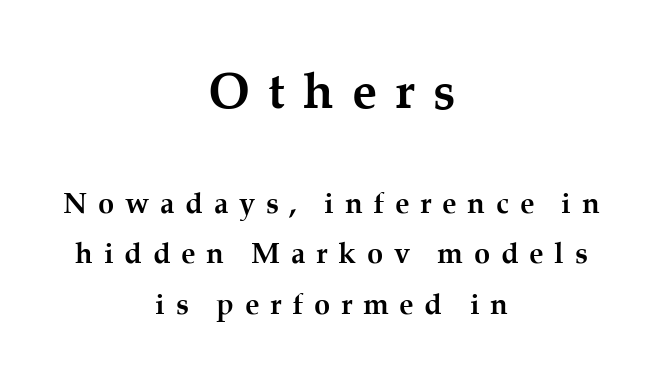
Q: Is the text bold? A: Yes.
Q: Is the text italic (slanted)? A: No, it is upright.
Q: Is the typeface a serif or a sans-serif typeface? A: Serif.
Q: Is the text underlined? A: No.
Q: How is the paragraph aligned? A: Centered.
Q: Is the spacing between letters normal or unusually wide? A: Unusually wide.
Q: Which block of text is set in a larger size, the first (top) or the second (bottom)? A: The first (top) one.
Q: Width (condensed, normal, or wide)? A: Normal.
Q: Stroke contrast? A: Medium.
Q: x-height? A: Medium.
Q: Monospaced? A: No.
